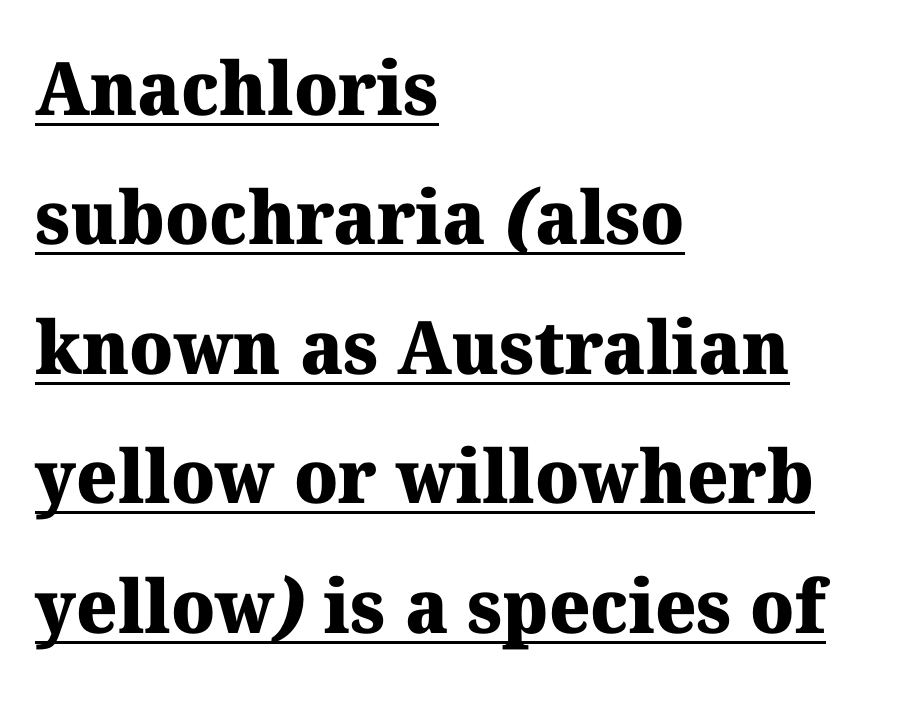
Caption: standard tracking, unaltered. Does the weight exceed regular? Yes, all the way to bold. A typesetter would label this face a serif. The face used here is proportionally spaced, like ordinary book or web type. Typeset ragged right — the left edge is the straight one. Like a heading marked for emphasis, these lines bear an underscore.
